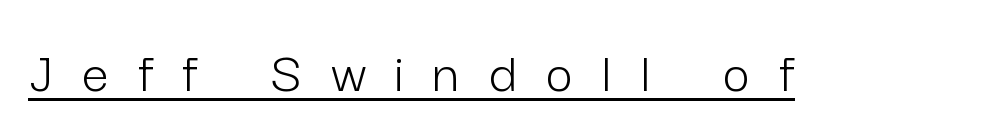
{"serif": "no", "italic": "no", "bold": "no", "weight": "light", "width": "normal", "stroke_contrast": "low", "x_height": "medium", "monospaced": "no", "underline": "yes", "letter_spacing": "wide", "letter_spacing_em": 0.5, "glyph_px": 59}
